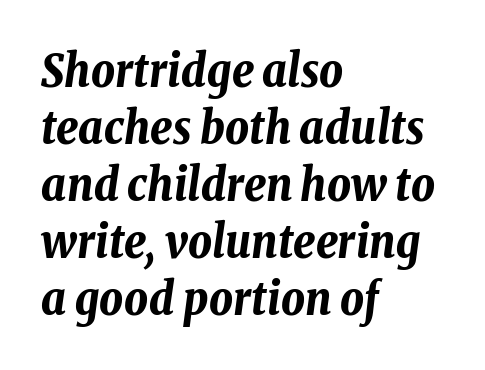
The image shows 46 px bold, condensed type, italic (leaning right); set left-aligned, line spacing 1.24x, normal letter spacing, not underlined; low stroke contrast and a medium x-height.
